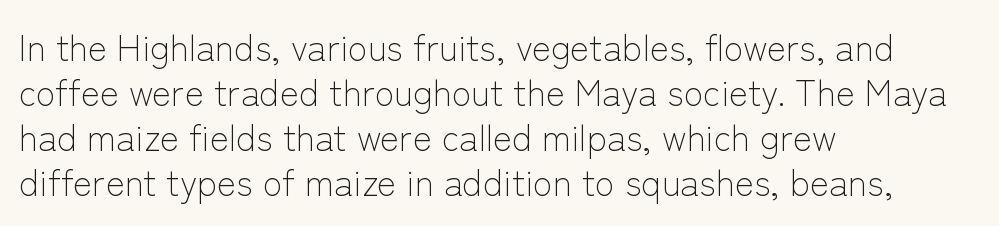
Q: Is the text bold? A: No.
Q: Is the text italic (slanted)? A: No, it is upright.
Q: Is the typeface a serif or a sans-serif typeface? A: Sans-serif.
Q: Is the text underlined? A: No.
Q: How is the paragraph aligned? A: Left-aligned.
Q: Is the spacing between letters normal or unusually wide? A: Normal.
Q: Is the spacing between lines tight, normal or loose? A: Normal.
Q: Width (condensed, normal, or wide)? A: Normal.
Q: Stroke contrast? A: Low.
Q: x-height? A: Medium.
Q: Monospaced? A: No.
